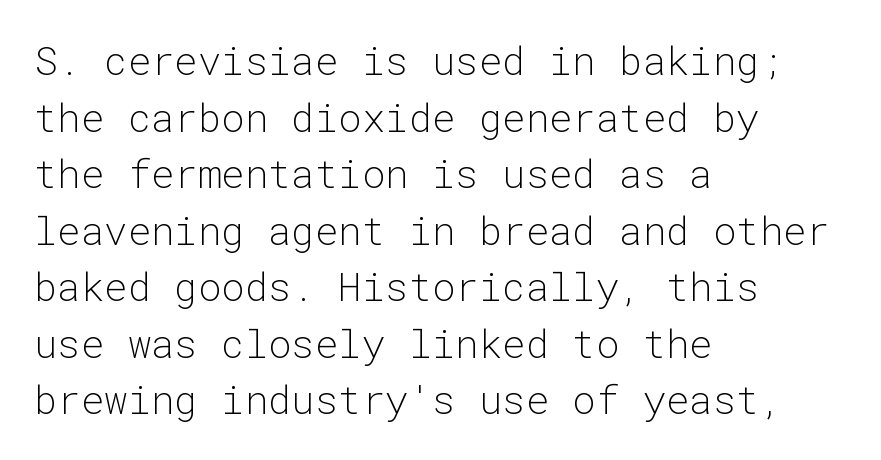
The letters carry no serifs — their stems end cleanly without finishing strokes. Caption: multi-line text, flush left, ragged right. How are the letters spaced? Ordinarily, with no added tracking. The font's upright variant was chosen for this text. Horizontal bands of white between lines are of average thickness. Here the designer chose a console-style face with uniform glyph widths.
